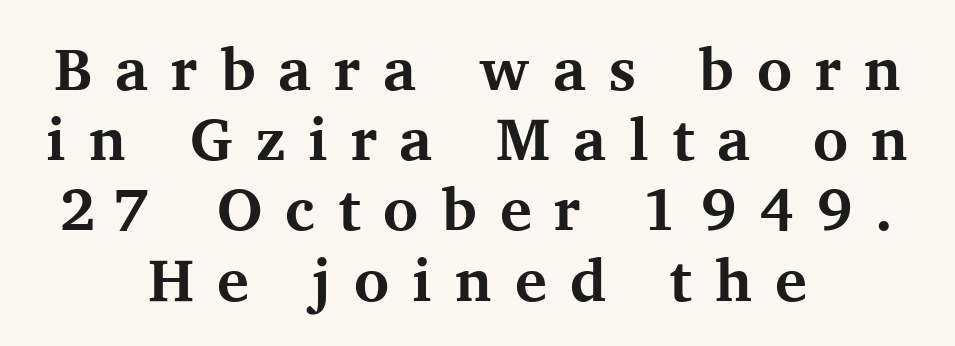
{"serif": "yes", "italic": "no", "bold": "yes", "weight": "bold", "width": "normal", "stroke_contrast": "medium", "x_height": "medium", "monospaced": "no", "underline": "no", "align": "center", "line_spacing_ratio": 1.17, "letter_spacing": "wide", "letter_spacing_em": 0.38, "glyph_px": 60}
